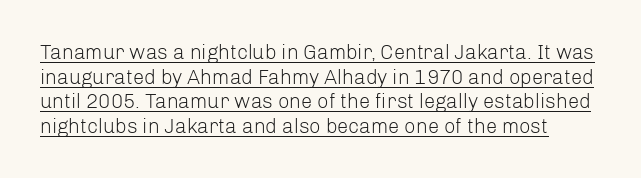
The image shows 20 px text type, upright; set line spacing 1.23x, normal letter spacing, underlined.
